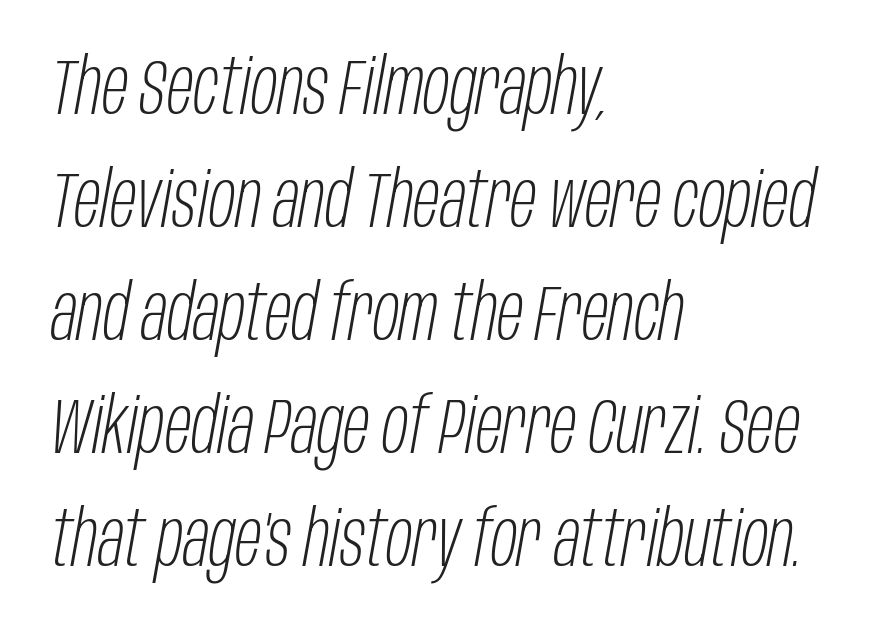
{"italic": "yes", "lean": "right", "slant_degrees": 10, "bold": "no", "weight": "light", "width": "condensed", "stroke_contrast": "low", "x_height": "large", "monospaced": "no", "underline": "no", "align": "left", "line_spacing": "normal", "line_spacing_ratio": 1.45, "letter_spacing": "normal", "letter_spacing_em": 0.0, "glyph_px": 78}
